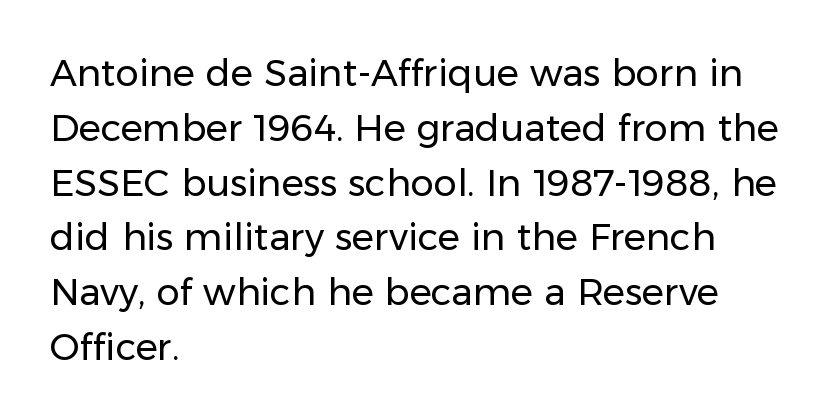
Q: Is the text bold? A: No.
Q: Is the text italic (slanted)? A: No, it is upright.
Q: Is the typeface a serif or a sans-serif typeface? A: Sans-serif.
Q: Is the text underlined? A: No.
Q: How is the paragraph aligned? A: Left-aligned.
Q: Is the spacing between letters normal or unusually wide? A: Normal.
Q: Is the spacing between lines tight, normal or loose? A: Normal.
Q: Width (condensed, normal, or wide)? A: Normal.
Q: Stroke contrast? A: Low.
Q: x-height? A: Medium.
Q: Monospaced? A: No.
